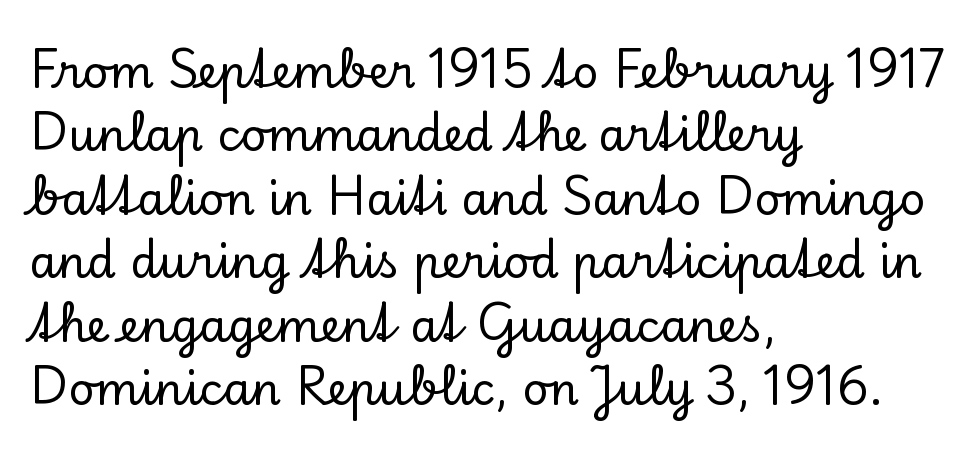
{"italic": "no", "width": "normal", "stroke_contrast": "low", "x_height": "small", "monospaced": "no", "underline": "no", "align": "left", "line_spacing": "normal", "line_spacing_ratio": 1.41, "letter_spacing": "normal", "letter_spacing_em": 0.0, "glyph_px": 45}
